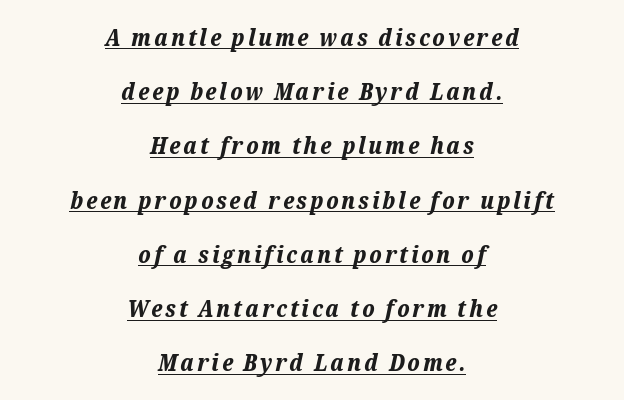
The image shows 24 px bold type, italic (leaning right); set centered, loose line spacing (2.26x), underlined.
